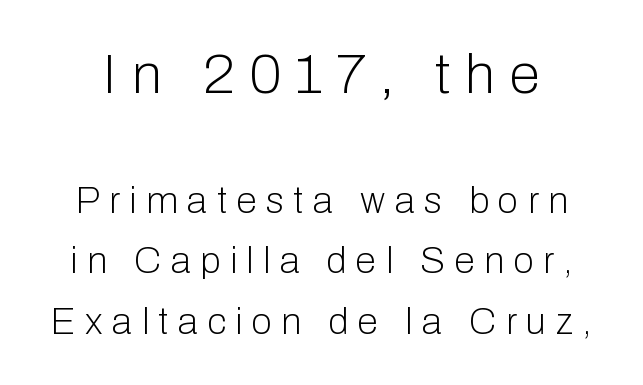
{"serif": "no", "italic": "no", "bold": "no", "weight": "light", "width": "normal", "stroke_contrast": "low", "x_height": "medium", "monospaced": "no", "underline": "no", "line_spacing": "normal", "line_spacing_ratio": 1.64, "letter_spacing": "wide", "letter_spacing_em": 0.26, "larger_block": "first", "size_ratio": 1.51, "glyph_px": 56}
